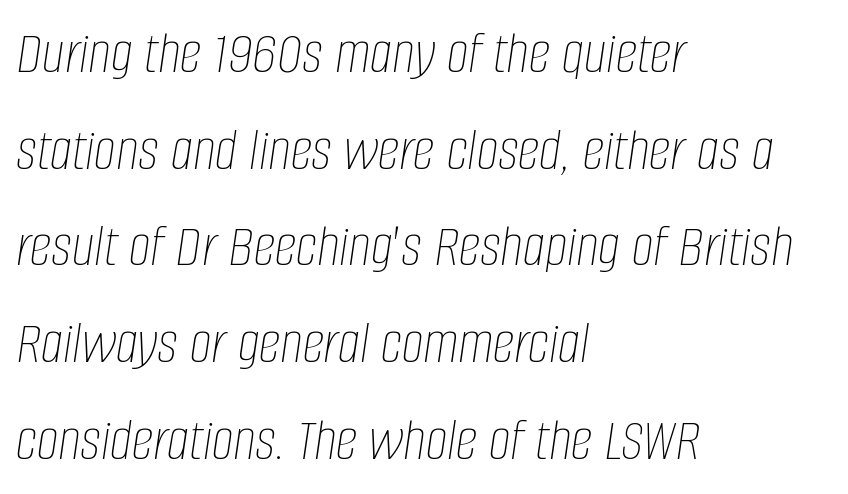
Weight: in the light-to-regular range. The lines in this sample share a left origin and differ only in where they stop. Whoever set this chose a conventional vertical rhythm. How are the letters spaced? Ordinarily, with no added tracking. A clean baseline with only descenders dipping below it.
